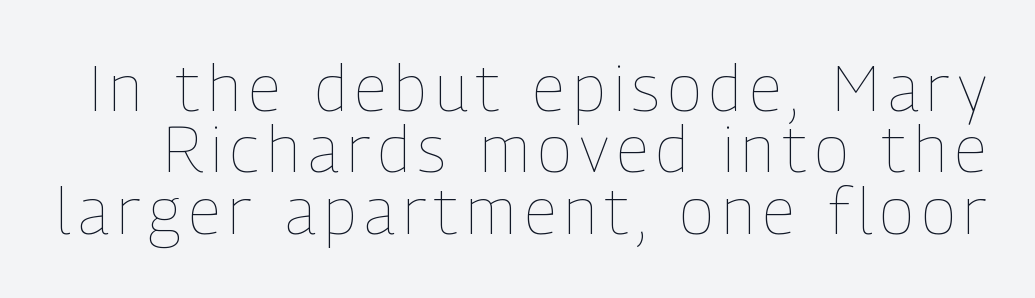
{"italic": "no", "bold": "no", "weight": "thin", "width": "condensed", "stroke_contrast": "low", "x_height": "medium", "monospaced": "no", "underline": "no", "line_spacing": "tight", "line_spacing_ratio": 0.96, "glyph_px": 64}
